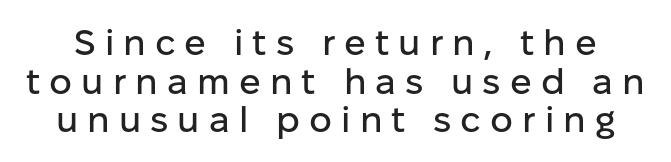
The image shows 36 px sans-serif type, upright; set tight line spacing (1.07x), unusually wide letter spacing (+0.25 em), not underlined; low stroke contrast and a medium x-height.
